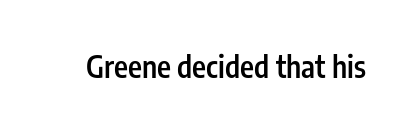
Q: Is the text bold? A: Semi-bold.
Q: Is the text italic (slanted)? A: No, it is upright.
Q: Is the typeface a serif or a sans-serif typeface? A: Sans-serif.
Q: Is the text underlined? A: No.
Q: Is the spacing between letters normal or unusually wide? A: Normal.
Q: Width (condensed, normal, or wide)? A: Condensed.
Q: Stroke contrast? A: Low.
Q: x-height? A: Medium.
Q: Monospaced? A: No.
